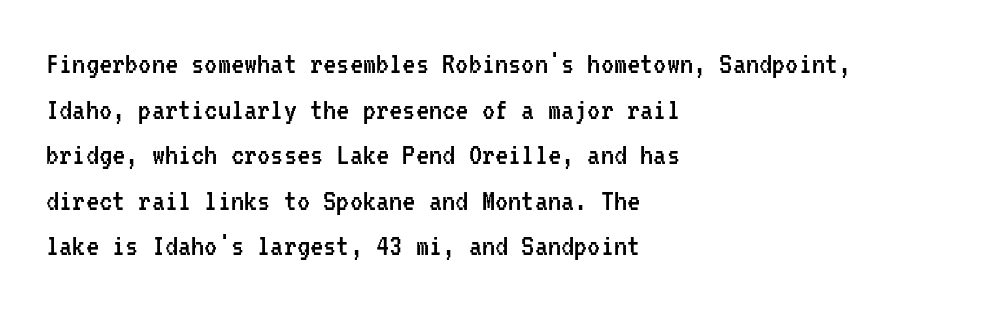
{"serif": "no", "italic": "no", "bold": "no", "weight": "regular", "width": "condensed", "stroke_contrast": "low", "x_height": "medium", "monospaced": "yes", "underline": "no", "align": "left", "line_spacing": "normal", "line_spacing_ratio": 1.38, "letter_spacing": "normal", "letter_spacing_em": 0.0, "glyph_px": 33}
